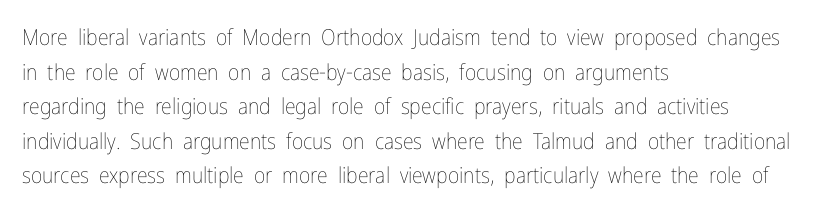
The image shows 22 px text type, upright; set left-aligned, normal line spacing (1.57x), normal letter spacing, not underlined.
